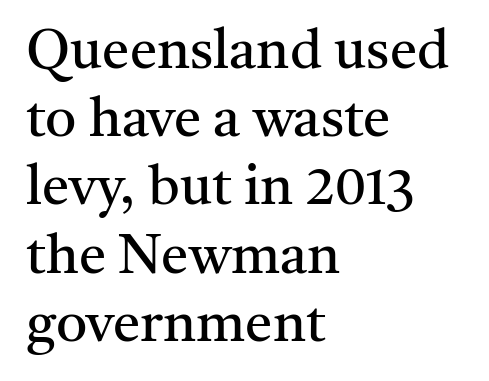
The image shows 55 px regular-weight serif type, upright; set left-aligned, line spacing 1.24x, normal letter spacing, not underlined; medium stroke contrast and a medium x-height.
